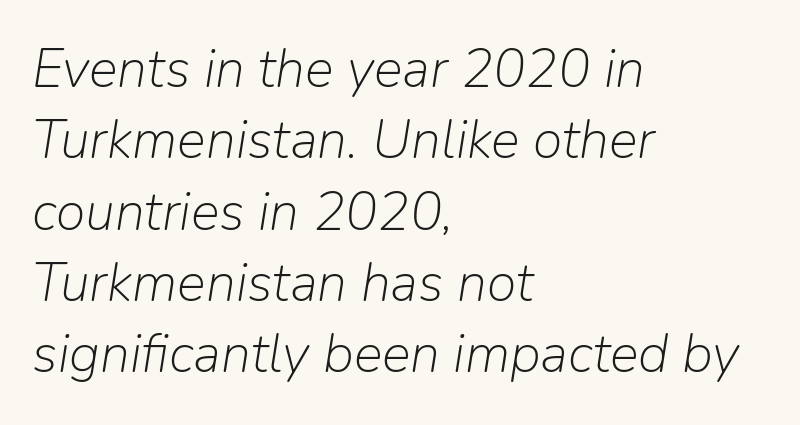
Students, observe: this is what conventionally led text looks like. Words float on clear page, feet unadorned. These glyphs show unthickened strokes, regular width or finer. Style check: oblique. Nothing unusual about the tracking: characters are spaced as the font intends. Compared with a centered layout, this one pins lines to the left instead.
